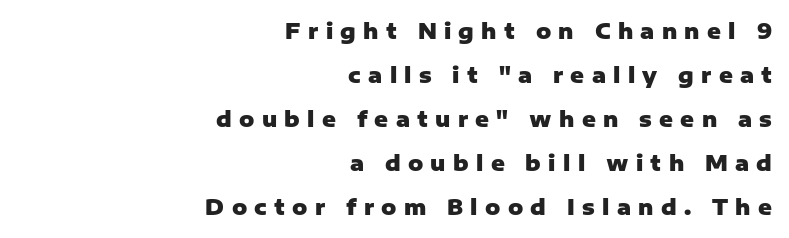
Q: Is the text bold? A: Yes.
Q: Is the text italic (slanted)? A: No, it is upright.
Q: Is the text underlined? A: No.
Q: How is the paragraph aligned? A: Right-aligned.
Q: Is the spacing between letters normal or unusually wide? A: Unusually wide.
Q: Is the spacing between lines tight, normal or loose? A: Loose.
